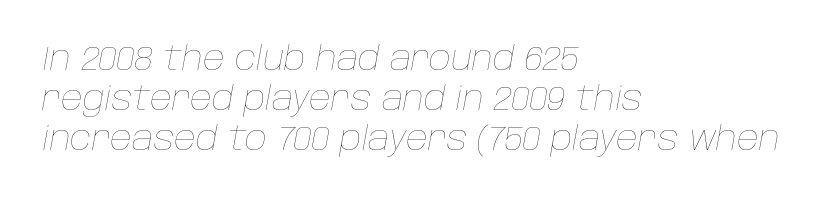
{"italic": "yes", "lean": "right", "slant_degrees": 10, "bold": "no", "weight": "thin", "width": "normal", "stroke_contrast": "low", "x_height": "large", "monospaced": "no", "underline": "no", "align": "left", "line_spacing_ratio": 1.18, "letter_spacing": "normal", "letter_spacing_em": 0.0, "glyph_px": 34}
